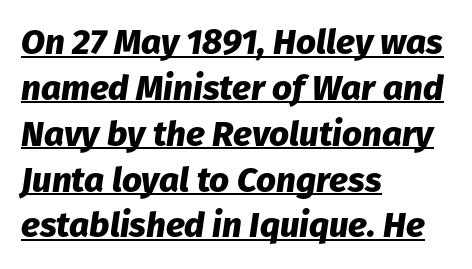
The image shows 35 px heavy type, italic (leaning right); set left-aligned, normal line spacing (1.31x), normal letter spacing, underlined; low stroke contrast and a medium x-height.
